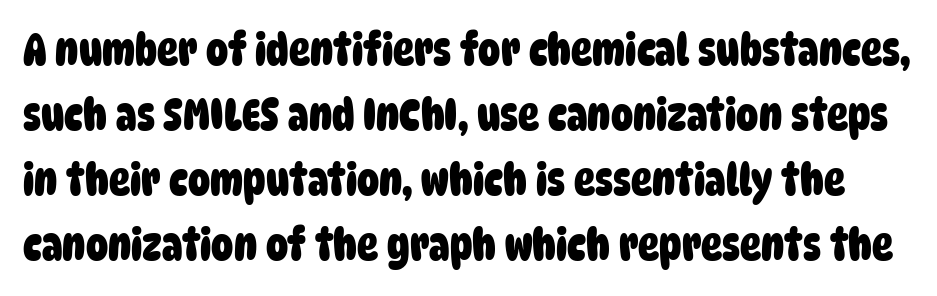
Q: Is the text bold? A: Yes.
Q: Is the typeface a serif or a sans-serif typeface? A: Sans-serif.
Q: Is the text underlined? A: No.
Q: Is the spacing between letters normal or unusually wide? A: Normal.
Q: Is the spacing between lines tight, normal or loose? A: Normal.
Q: Width (condensed, normal, or wide)? A: Condensed.
Q: Stroke contrast? A: Low.
Q: x-height? A: Large.
Q: Monospaced? A: No.
